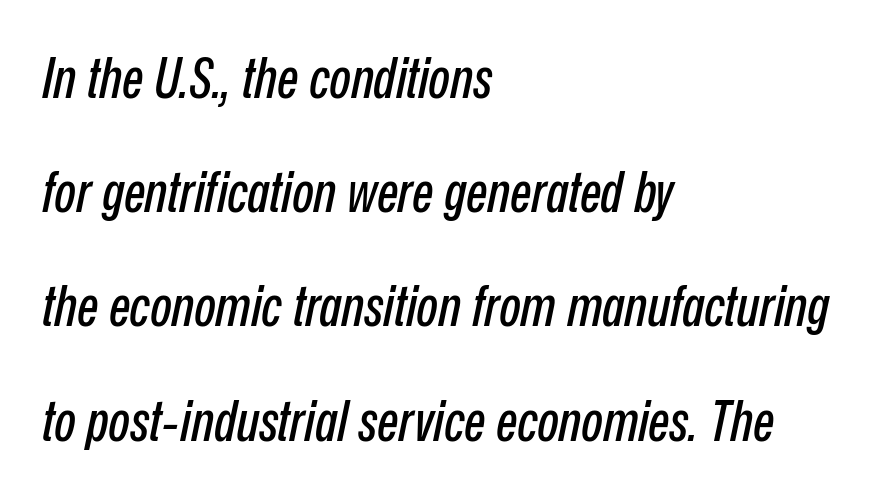
The image shows 56 px condensed type, italic (leaning right); set left-aligned, loose line spacing (2.04x), normal letter spacing, not underlined; low stroke contrast and a medium x-height.
